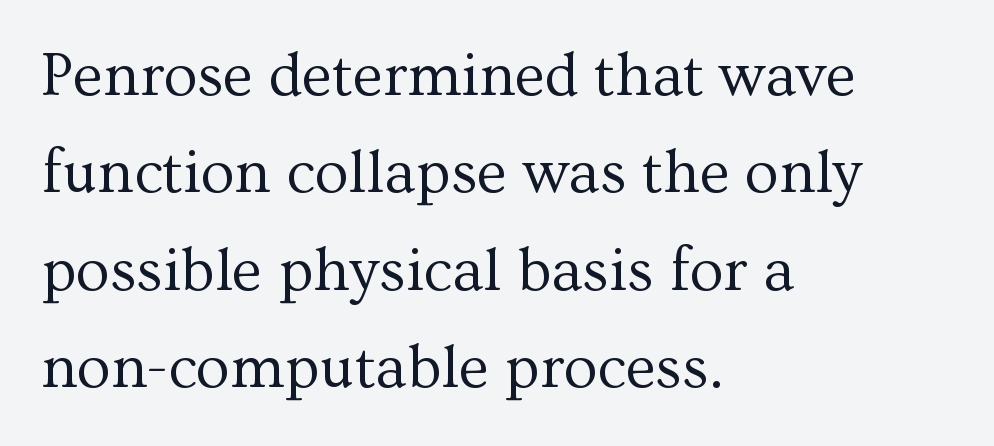
{"serif": "yes", "italic": "no", "bold": "no", "weight": "regular", "width": "normal", "stroke_contrast": "medium", "x_height": "medium", "monospaced": "no", "underline": "no", "align": "left", "line_spacing": "normal", "line_spacing_ratio": 1.57, "letter_spacing": "normal", "letter_spacing_em": 0.0, "glyph_px": 62}
